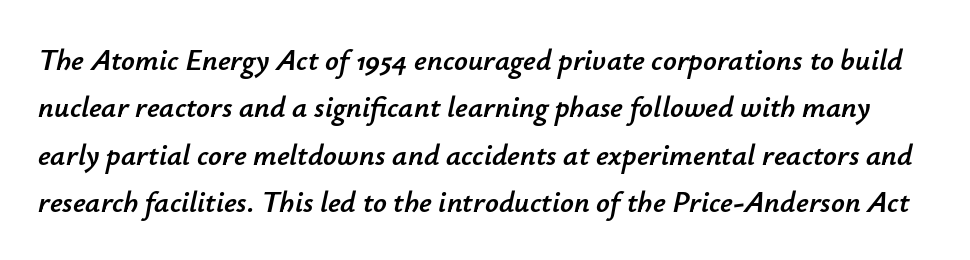
The image shows 30 px text type, italic (leaning right); set normal line spacing (1.58x), normal letter spacing, not underlined; low stroke contrast and a small x-height.
